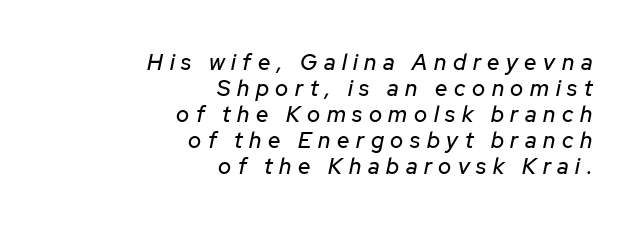
Right-aligned paragraph, ragged on the left. Descender tails drop into unmarked territory. Inter-character spacing is expanded well beyond the font's built-in metrics. When letters slant like this, we call the style italic.
